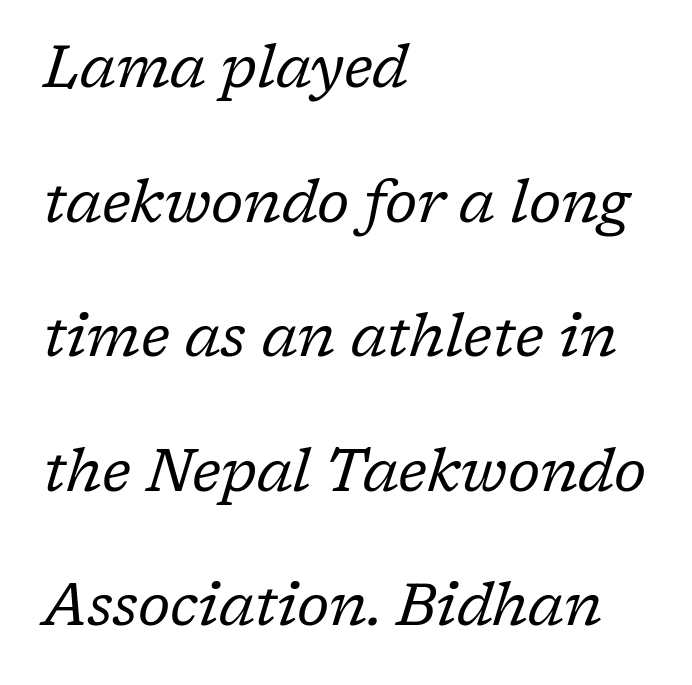
Q: Is the text bold? A: No.
Q: Is the text italic (slanted)? A: Yes, it leans right by about 17 degrees.
Q: Is the typeface a serif or a sans-serif typeface? A: Serif.
Q: Is the text underlined? A: No.
Q: How is the paragraph aligned? A: Left-aligned.
Q: Is the spacing between letters normal or unusually wide? A: Normal.
Q: Is the spacing between lines tight, normal or loose? A: Loose.
Q: Width (condensed, normal, or wide)? A: Normal.
Q: Stroke contrast? A: Low.
Q: x-height? A: Medium.
Q: Monospaced? A: No.
